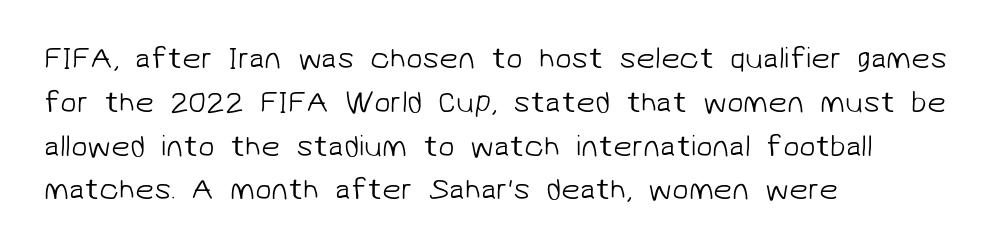
Regarding leading, the lines here are spaced in the standard way. Layout note: lines flush left. The designer went with a sans here, leaving each stem footless. Words appear dense and cohesive because spacing is normal. Heaviness? Minimal to ordinary, like unemphasized prose. The rendering uses natural spacing where letterforms have individual widths.
